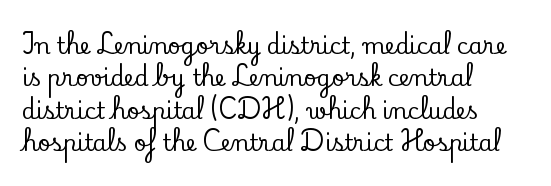
{"italic": "no", "underline": "no", "align": "left", "line_spacing": "normal", "line_spacing_ratio": 1.47, "letter_spacing": "normal", "letter_spacing_em": 0.0, "glyph_px": 22}
